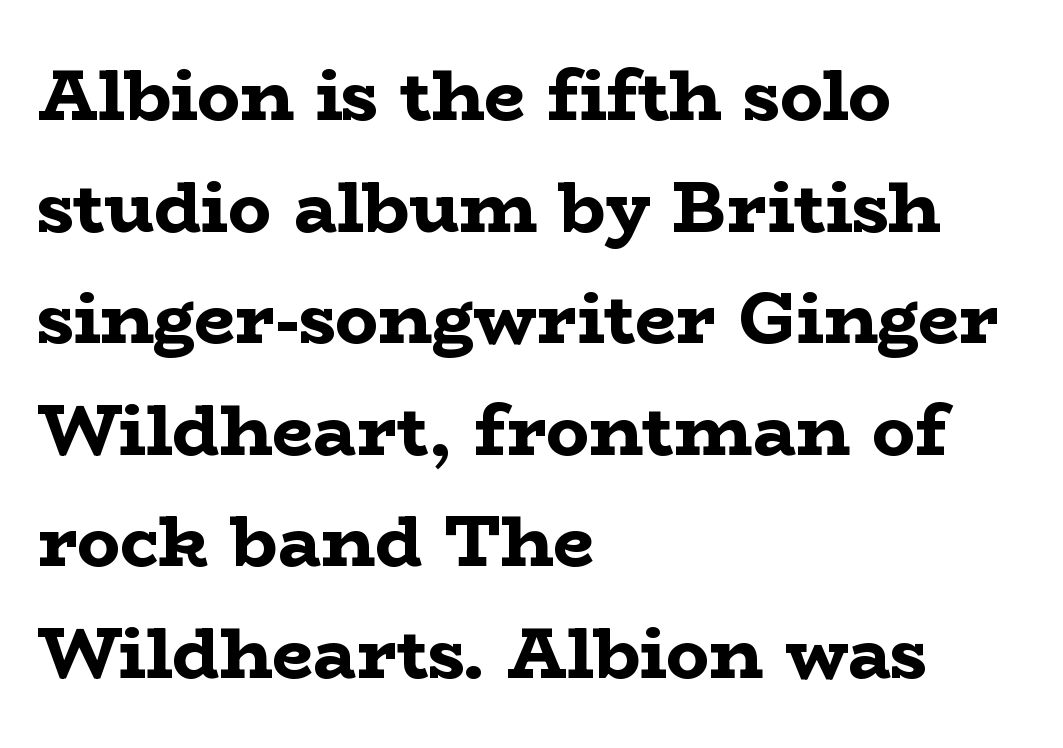
Q: Is the text bold? A: Yes.
Q: Is the text italic (slanted)? A: No, it is upright.
Q: Is the typeface a serif or a sans-serif typeface? A: Serif.
Q: Is the text underlined? A: No.
Q: How is the paragraph aligned? A: Left-aligned.
Q: Is the spacing between letters normal or unusually wide? A: Normal.
Q: Is the spacing between lines tight, normal or loose? A: Normal.
Q: Width (condensed, normal, or wide)? A: Wide.
Q: Stroke contrast? A: Low.
Q: x-height? A: Medium.
Q: Monospaced? A: No.
